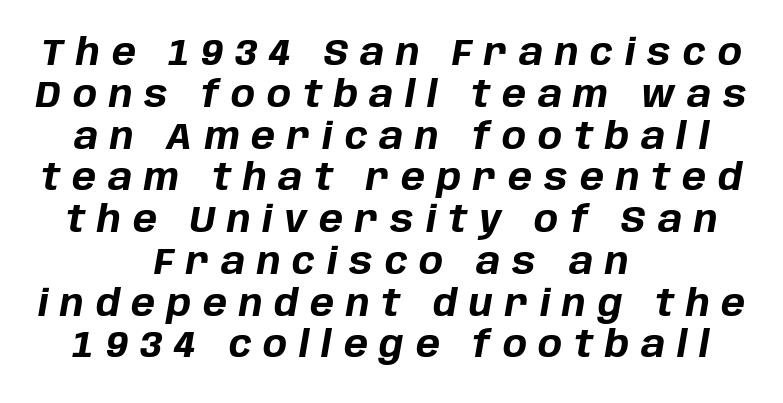
These lines are centered, leaving both edges ragged. The rendering uses a bold face; every stroke is thick and dark. Here the designer chose a conventional face with non-uniform glyph widths. Italic? Definitely — the glyphs are oblique. Descenders hang freely into open space.
